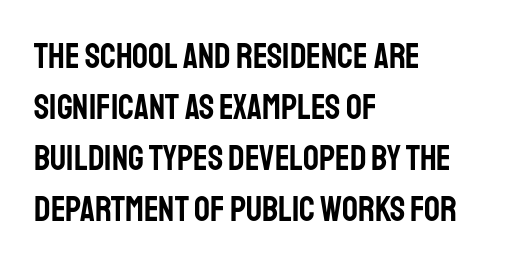
{"serif": "no", "italic": "no", "width": "condensed", "stroke_contrast": "low", "x_height": "large", "monospaced": "no", "underline": "no", "align": "left", "line_spacing": "normal", "line_spacing_ratio": 1.46, "letter_spacing": "normal", "letter_spacing_em": 0.0, "glyph_px": 35}
